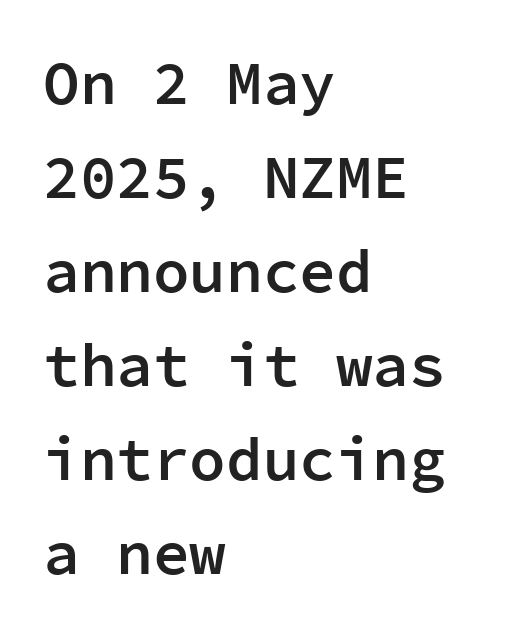
Q: Is the text bold? A: Semi-bold.
Q: Is the text italic (slanted)? A: No, it is upright.
Q: Is the typeface a serif or a sans-serif typeface? A: Sans-serif.
Q: Is the text underlined? A: No.
Q: How is the paragraph aligned? A: Left-aligned.
Q: Is the spacing between letters normal or unusually wide? A: Normal.
Q: Is the spacing between lines tight, normal or loose? A: Normal.
Q: Width (condensed, normal, or wide)? A: Normal.
Q: Stroke contrast? A: Low.
Q: x-height? A: Medium.
Q: Monospaced? A: Yes.
